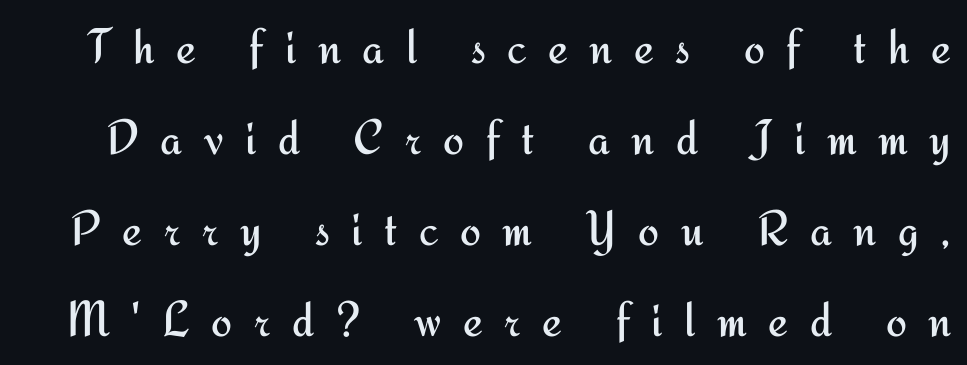
{"serif": "no", "italic": "no", "bold": "no", "weight": "regular", "width": "normal", "stroke_contrast": "medium", "x_height": "small", "monospaced": "no", "underline": "no", "line_spacing_ratio": 1.82, "letter_spacing": "wide", "letter_spacing_em": 0.43, "glyph_px": 50}
